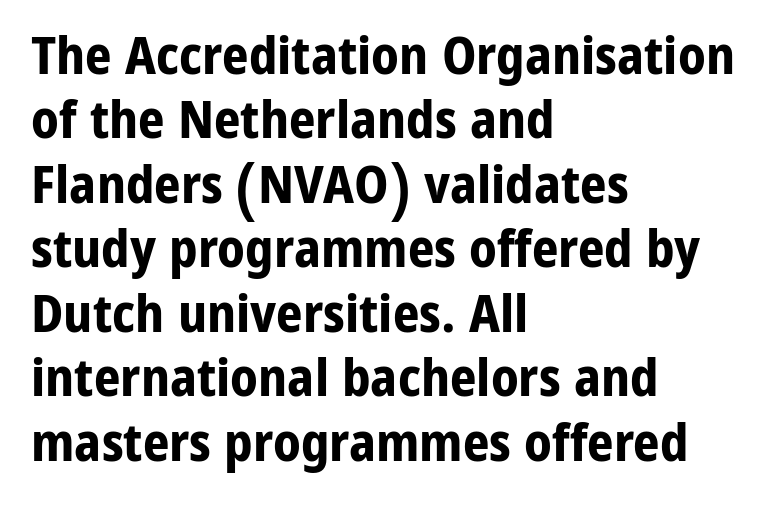
Q: Is the text bold? A: Yes.
Q: Is the text italic (slanted)? A: No, it is upright.
Q: Is the typeface a serif or a sans-serif typeface? A: Sans-serif.
Q: Is the text underlined? A: No.
Q: How is the paragraph aligned? A: Left-aligned.
Q: Is the spacing between letters normal or unusually wide? A: Normal.
Q: Width (condensed, normal, or wide)? A: Normal.
Q: Stroke contrast? A: Low.
Q: x-height? A: Medium.
Q: Monospaced? A: No.
